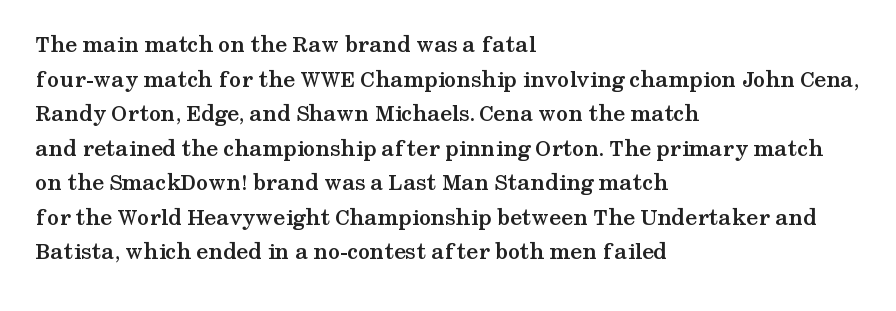
The image shows 24 px bold type, upright; set left-aligned, normal line spacing (1.44x), normal letter spacing, not underlined.
